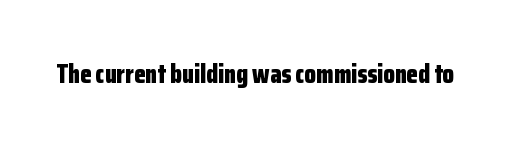
{"italic": "no", "bold": "yes", "underline": "no", "letter_spacing": "normal", "letter_spacing_em": 0.0, "glyph_px": 26}
